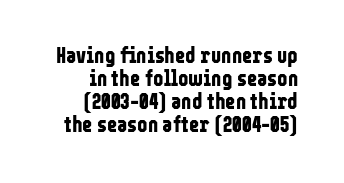
Q: Is the text bold? A: Yes.
Q: Is the text italic (slanted)? A: No, it is upright.
Q: Is the text underlined? A: No.
Q: Is the spacing between letters normal or unusually wide? A: Normal.
Q: Is the spacing between lines tight, normal or loose? A: Tight.
